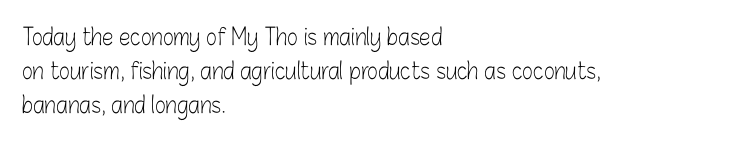
Q: Is the text bold? A: No.
Q: Is the text italic (slanted)? A: No, it is upright.
Q: Is the text underlined? A: No.
Q: How is the paragraph aligned? A: Left-aligned.
Q: Is the spacing between letters normal or unusually wide? A: Normal.
Q: Is the spacing between lines tight, normal or loose? A: Normal.
